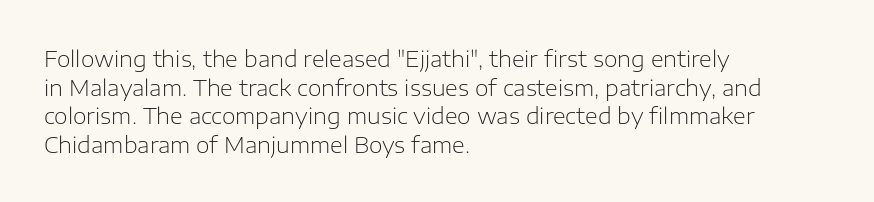
Check the space under the baseline: it is left empty. Characters follow at the spacing the type designer built in. These glyphs show unthickened strokes, regular width or finer. This is the regular roman posture of the typeface. A typesetter would call this leading conventional body-copy spacing. The compositor pushed each line to the left boundary.
